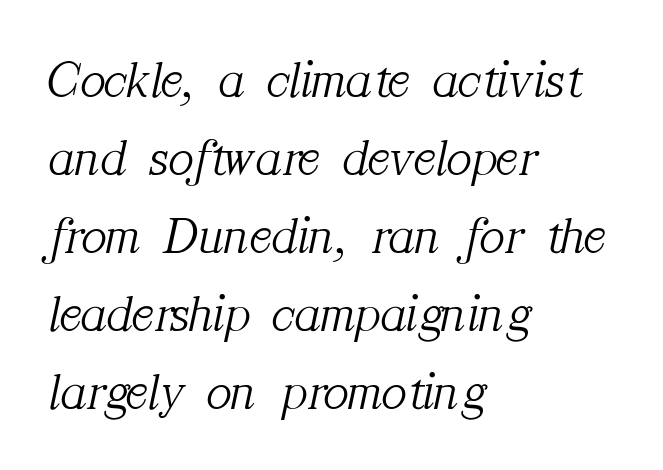
The image shows 53 px light serif type, italic (leaning right); set left-aligned, normal line spacing (1.47x), normal letter spacing, not underlined; medium stroke contrast and a medium x-height.
